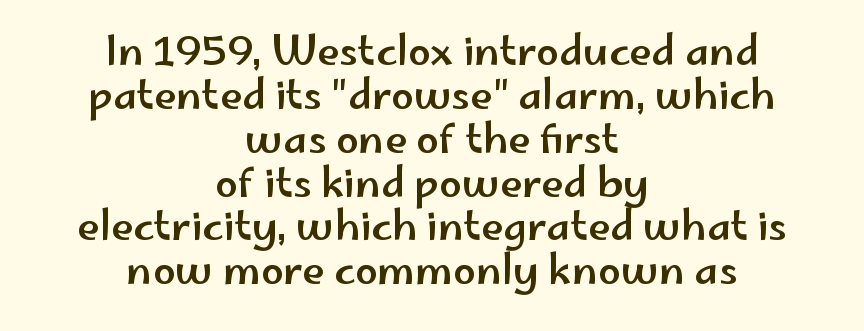
Q: Is the text italic (slanted)? A: No, it is upright.
Q: Is the typeface a serif or a sans-serif typeface? A: Sans-serif.
Q: Is the text underlined? A: No.
Q: How is the paragraph aligned? A: Centered.
Q: Is the spacing between letters normal or unusually wide? A: Normal.
Q: Is the spacing between lines tight, normal or loose? A: Tight.
Q: Width (condensed, normal, or wide)? A: Wide.
Q: Stroke contrast? A: Low.
Q: x-height? A: Small.
Q: Monospaced? A: No.
